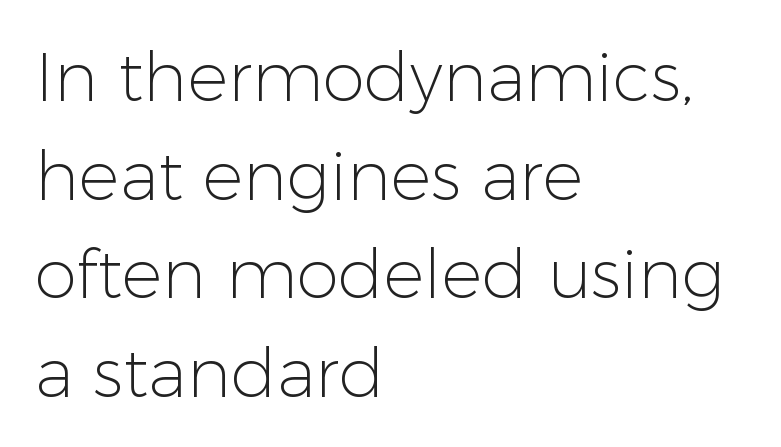
The image shows 68 px light sans-serif type, upright; set left-aligned, normal line spacing (1.45x), normal letter spacing, not underlined; low stroke contrast and a medium x-height.
